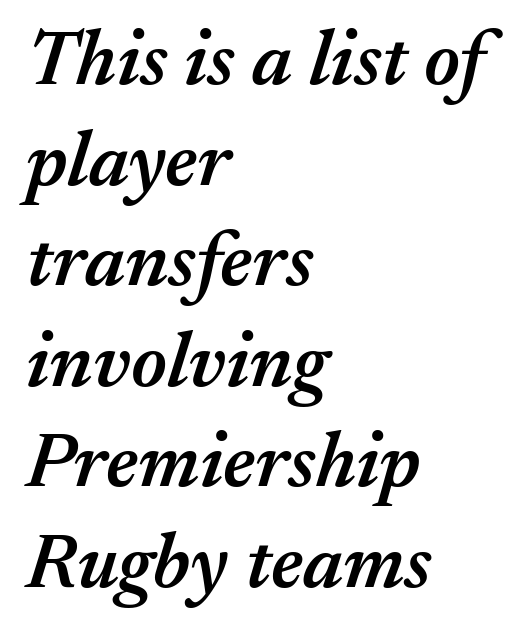
Every character sits at an angle, as italics do. Compared with typical body copy, the letter spacing here is the same. This sample is left-justified, so line endings fall wherever the words run out. Vertical spacing — default. The font is running at a semibold setting, under full bold.
